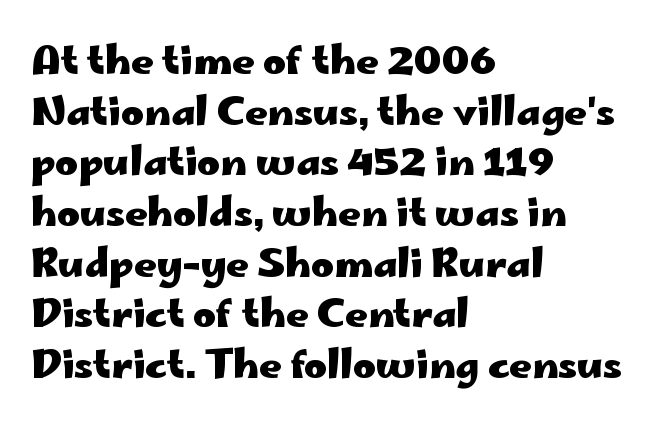
The image shows 39 px heavy, wide sans-serif type, upright; set left-aligned, normal line spacing (1.3x), normal letter spacing, not underlined; low stroke contrast and a small x-height.
